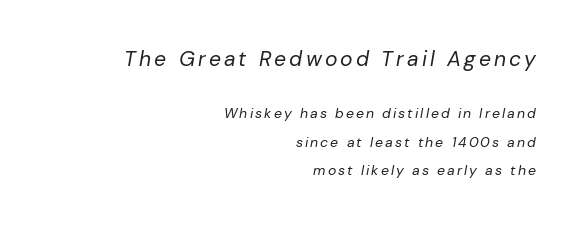
{"italic": "yes", "lean": "right", "slant_degrees": 10, "bold": "no", "underline": "no", "align": "right", "line_spacing": "loose", "line_spacing_ratio": 2.03, "larger_block": "first", "size_ratio": 1.5, "glyph_px": 21}
